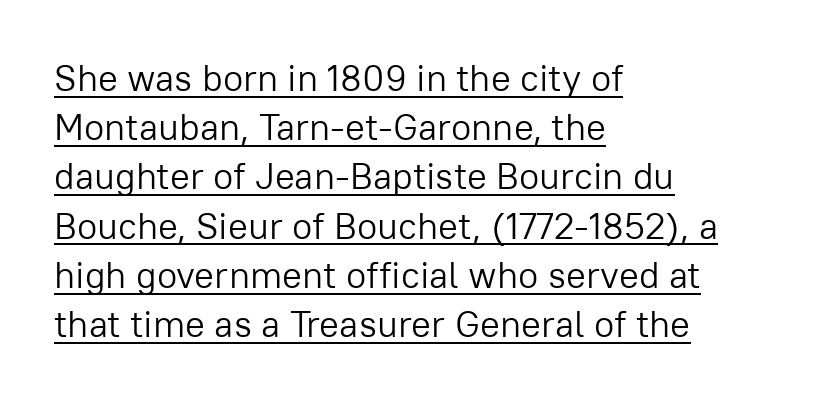
A student would call this left alignment; a typographer would say flush left, rag right. These lines are composed in type without serifs. Regular leading. Words appear dense and cohesive because spacing is normal. Like a heading marked for emphasis, these lines bear an underscore.
